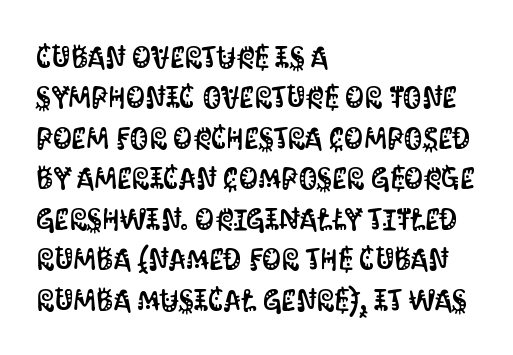
Q: Is the text italic (slanted)? A: No, it is upright.
Q: Is the typeface a serif or a sans-serif typeface? A: Sans-serif.
Q: Is the text underlined? A: No.
Q: How is the paragraph aligned? A: Left-aligned.
Q: Is the spacing between letters normal or unusually wide? A: Normal.
Q: Is the spacing between lines tight, normal or loose? A: Normal.
Q: Width (condensed, normal, or wide)? A: Condensed.
Q: Stroke contrast? A: Medium.
Q: x-height? A: Large.
Q: Monospaced? A: No.
